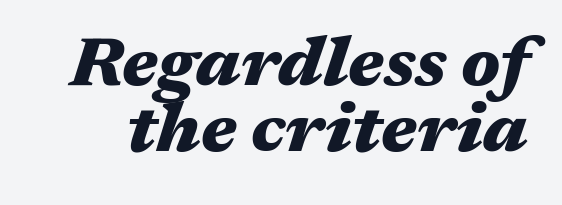
The image shows 69 px heavy, wide type, italic (leaning right); set tight line spacing (0.96x), normal letter spacing, not underlined; medium stroke contrast and a medium x-height.
